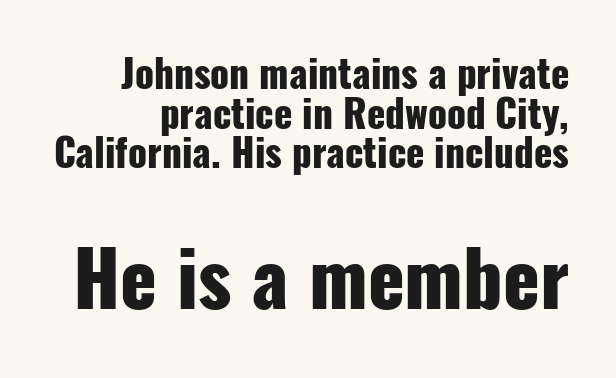
Q: Is the text bold? A: Yes.
Q: Is the text italic (slanted)? A: No, it is upright.
Q: Is the typeface a serif or a sans-serif typeface? A: Sans-serif.
Q: Is the text underlined? A: No.
Q: Is the spacing between letters normal or unusually wide? A: Normal.
Q: Is the spacing between lines tight, normal or loose? A: Tight.
Q: Which block of text is set in a larger size, the first (top) or the second (bottom)? A: The second (bottom) one.
Q: Width (condensed, normal, or wide)? A: Condensed.
Q: Stroke contrast? A: Low.
Q: x-height? A: Medium.
Q: Monospaced? A: No.
